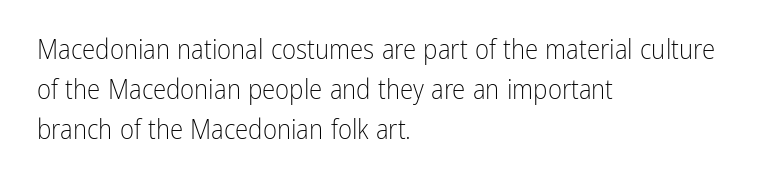
The image shows 27 px text type, upright; set left-aligned, normal line spacing (1.49x), normal letter spacing, not underlined.
